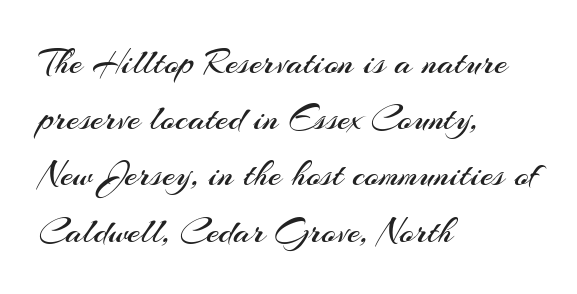
Between one letter and the next there's only the usual sliver of space. The specimen omits any rule beneath the text block's lines. This reads as an unemphasized weight, regular at the heaviest. The letters advance in unequal steps, a hallmark of proportional type. Whoever set this chose a conventional vertical rhythm.
